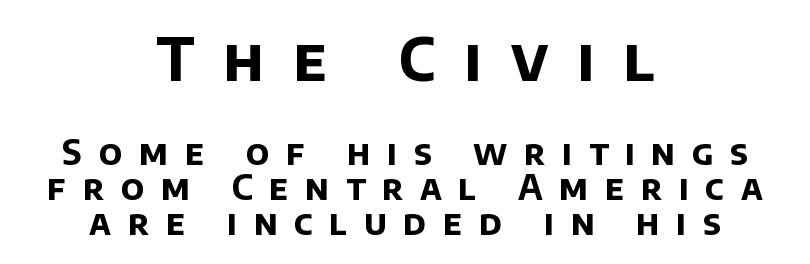
{"serif": "no", "bold": "yes", "weight": "bold", "width": "normal", "stroke_contrast": "low", "x_height": "large", "monospaced": "no", "underline": "no", "align": "center", "line_spacing": "tight", "line_spacing_ratio": 1.04, "letter_spacing": "wide", "letter_spacing_em": 0.49, "larger_block": "first", "size_ratio": 1.74, "glyph_px": 59}
